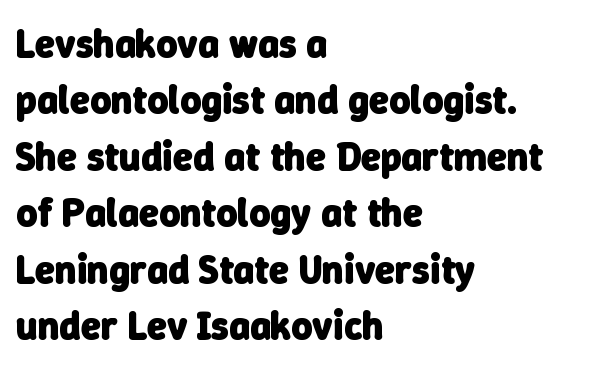
{"serif": "no", "bold": "yes", "weight": "heavy", "width": "normal", "stroke_contrast": "low", "x_height": "medium", "monospaced": "no", "underline": "no", "align": "left", "line_spacing": "normal", "line_spacing_ratio": 1.41, "letter_spacing": "normal", "letter_spacing_em": 0.0, "glyph_px": 40}
